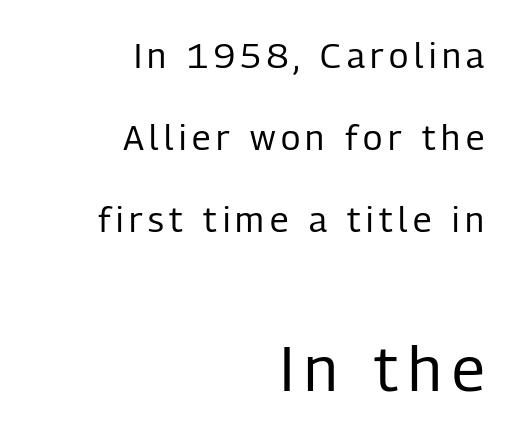
The letters stand upright; this is a roman face. The space beneath each line is pristine and unruled. Serifs: no, the terminals of the letterforms are clean. Stroke mass is kept to a normal reading level or below. Between these two stacked blocks, the lower one wins on size.
